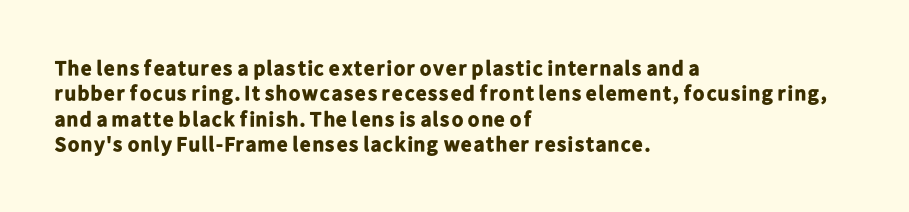
{"italic": "no", "bold": "yes", "underline": "no", "align": "left", "line_spacing_ratio": 1.21, "letter_spacing": "normal", "letter_spacing_em": 0.0, "glyph_px": 21}
